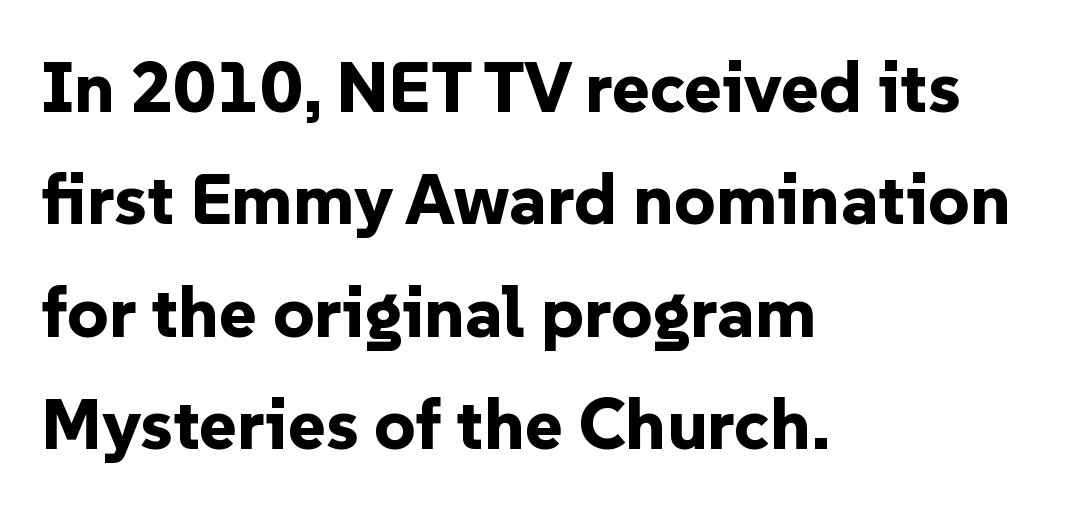
The image shows 72 px bold sans-serif type, upright; set left-aligned, normal line spacing (1.56x), normal letter spacing, not underlined; low stroke contrast and a medium x-height.
